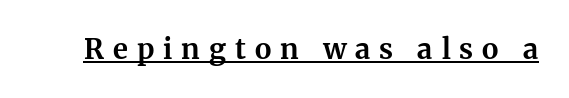
{"serif": "yes", "italic": "no", "bold": "yes", "weight": "bold", "width": "normal", "stroke_contrast": "medium", "x_height": "medium", "monospaced": "no", "underline": "yes", "letter_spacing": "wide", "letter_spacing_em": 0.32, "glyph_px": 28}
